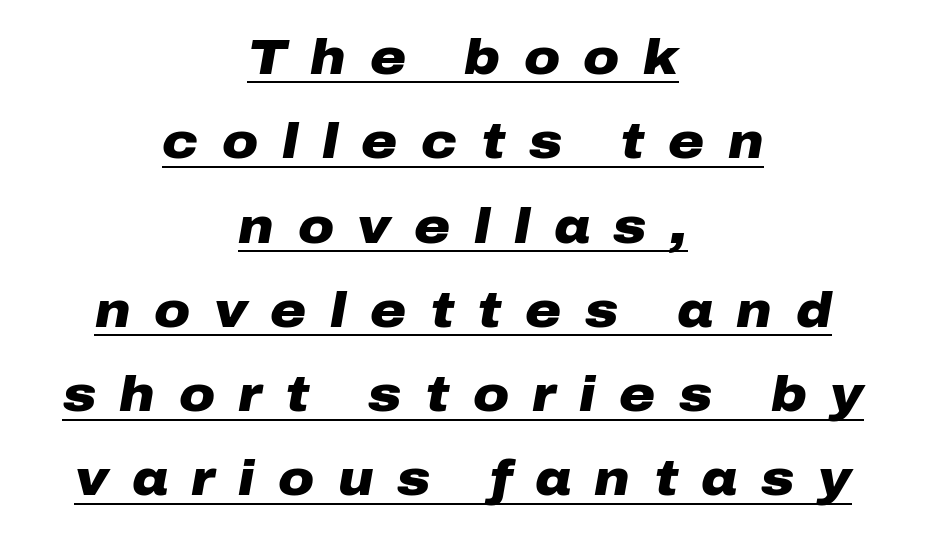
Q: Is the text bold? A: Yes.
Q: Is the text italic (slanted)? A: Yes, it leans right by about 10 degrees.
Q: Is the text underlined? A: Yes.
Q: How is the paragraph aligned? A: Centered.
Q: Is the spacing between letters normal or unusually wide? A: Unusually wide.
Q: Width (condensed, normal, or wide)? A: Wide.
Q: Stroke contrast? A: Low.
Q: x-height? A: Medium.
Q: Monospaced? A: No.
